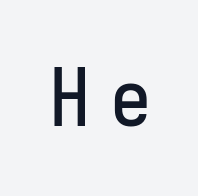
These lines are rendered in a fixed-pitch font. A typesetter would mark this as roman, not italic. Tracking here is generous; glyphs stand well apart from one another. Clear beneath every line of the passage.
